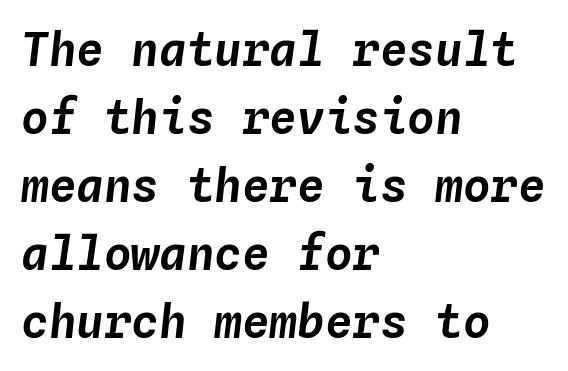
Q: Is the text italic (slanted)? A: Yes, it leans right by about 4 degrees.
Q: Is the text underlined? A: No.
Q: How is the paragraph aligned? A: Left-aligned.
Q: Is the spacing between letters normal or unusually wide? A: Normal.
Q: Is the spacing between lines tight, normal or loose? A: Normal.
Q: Width (condensed, normal, or wide)? A: Normal.
Q: Stroke contrast? A: Low.
Q: x-height? A: Medium.
Q: Monospaced? A: Yes.
